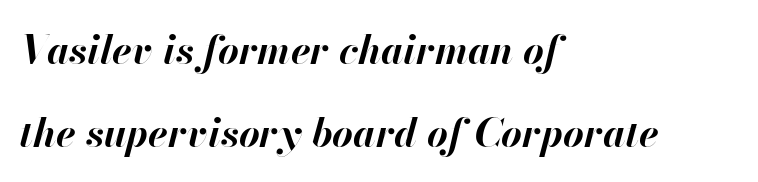
Q: Is the text bold? A: Yes.
Q: Is the text italic (slanted)? A: Yes, it leans right by about 13 degrees.
Q: Is the text underlined? A: No.
Q: How is the paragraph aligned? A: Left-aligned.
Q: Is the spacing between letters normal or unusually wide? A: Normal.
Q: Is the spacing between lines tight, normal or loose? A: Loose.
Q: Width (condensed, normal, or wide)? A: Normal.
Q: Stroke contrast? A: High.
Q: x-height? A: Small.
Q: Monospaced? A: No.
